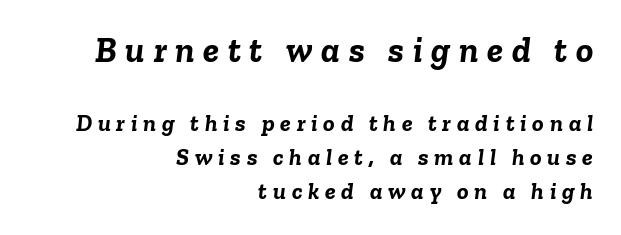
{"italic": "yes", "lean": "right", "slant_degrees": 6, "bold": "yes", "weight": "semibold", "width": "normal", "stroke_contrast": "low", "x_height": "medium", "monospaced": "no", "underline": "no", "align": "right", "line_spacing": "normal", "line_spacing_ratio": 1.42, "letter_spacing": "wide", "letter_spacing_em": 0.24, "larger_block": "first", "size_ratio": 1.5, "glyph_px": 36}
